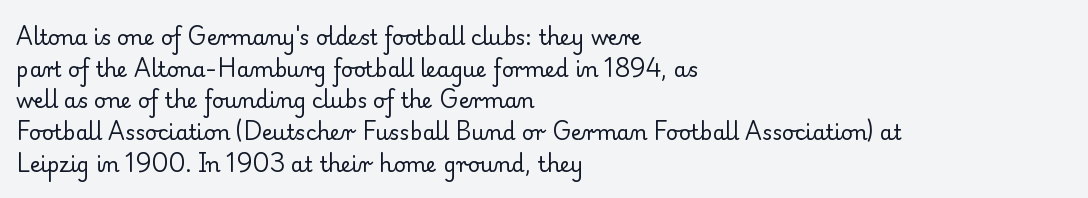
Style check: upright. Leftover space on each line is placed entirely after the last word. The rows are spaced the way most documents space them. The font is comparable to plain body text, perhaps lighter. Honestly, there is no underline to notice here at all. Nobody touched the tracking dial on this one.
